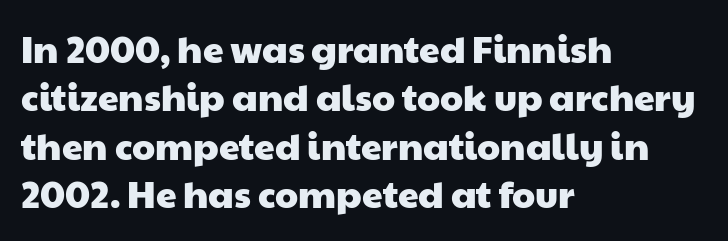
The image shows 37 px wide sans-serif type; set left-aligned, normal line spacing (1.31x), normal letter spacing, not underlined; low stroke contrast and a medium x-height.
